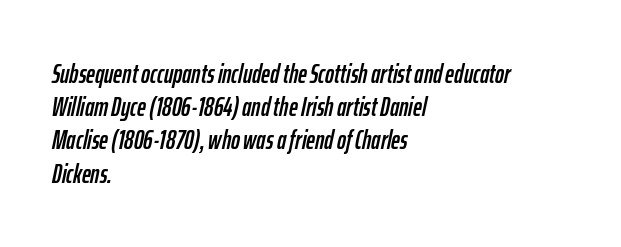
Quick note: italic. Each row of text sits above clean, open space. Standard letterfit; no display-style spreading of the glyphs. The text block is weighted toward the left margin, trailing off unevenly rightward.
